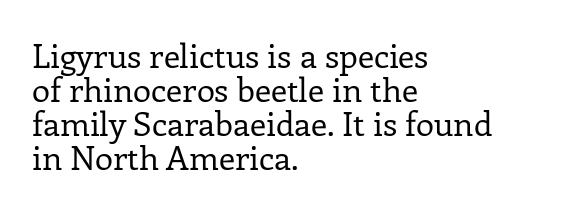
{"serif": "yes", "italic": "no", "bold": "no", "weight": "regular", "width": "normal", "stroke_contrast": "low", "x_height": "medium", "monospaced": "no", "underline": "no", "align": "left", "line_spacing": "tight", "line_spacing_ratio": 1.03, "letter_spacing": "normal", "letter_spacing_em": 0.0, "glyph_px": 33}
